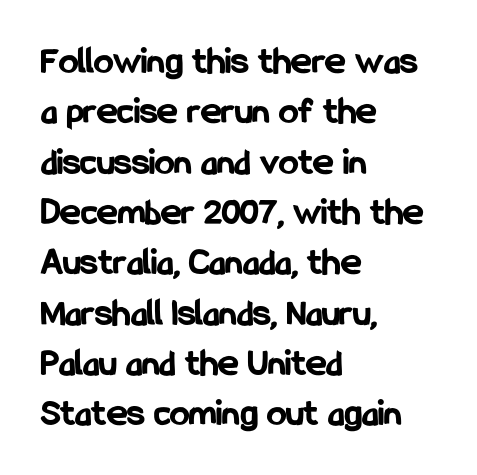
These words are printed bold, with thick strokes throughout. Underlining? Definitely not there. Each word holds together tightly as a unit, with standard inter-letter gaps. Do the characters align in a grid? No, the font is proportional. These lines are set flush left with a ragged right edge. The rows are spaced the way most documents space them.
